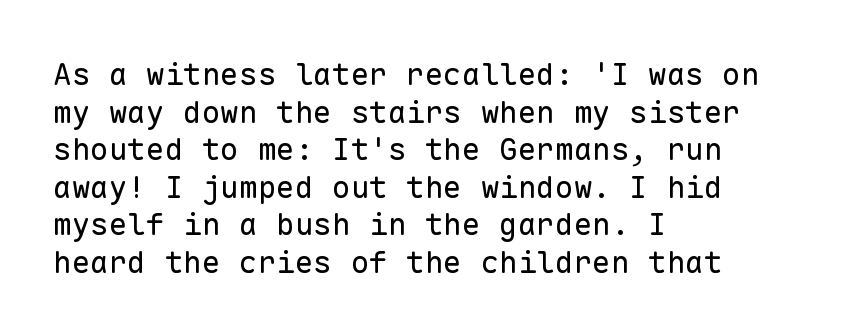
Q: Is the text bold? A: No.
Q: Is the text italic (slanted)? A: No, it is upright.
Q: Is the typeface a serif or a sans-serif typeface? A: Sans-serif.
Q: Is the text underlined? A: No.
Q: How is the paragraph aligned? A: Left-aligned.
Q: Is the spacing between letters normal or unusually wide? A: Normal.
Q: Width (condensed, normal, or wide)? A: Normal.
Q: Stroke contrast? A: Low.
Q: x-height? A: Medium.
Q: Monospaced? A: Yes.
